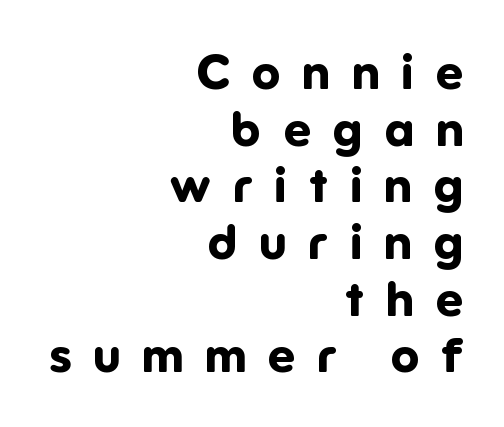
The image shows 48 px bold sans-serif type, upright; set right-aligned, line spacing 1.18x, unusually wide letter spacing (+0.46 em), not underlined; low stroke contrast and a medium x-height.
